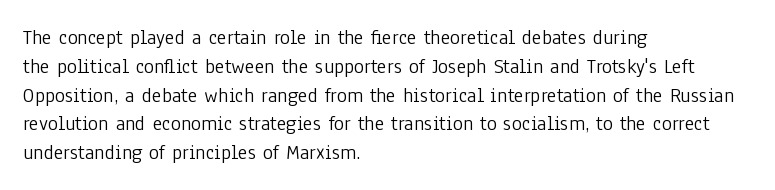
{"italic": "no", "bold": "no", "underline": "no", "align": "left", "line_spacing": "normal", "line_spacing_ratio": 1.37, "letter_spacing": "normal", "letter_spacing_em": 0.0, "glyph_px": 21}
